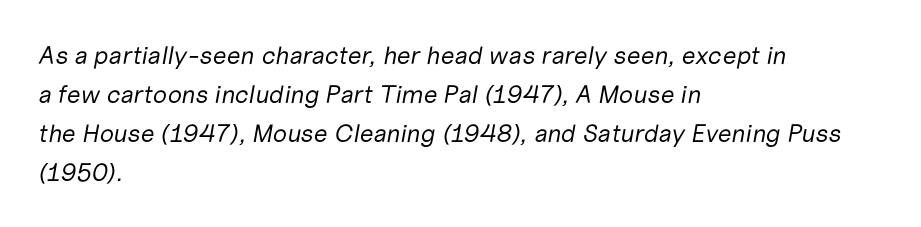
{"italic": "yes", "lean": "right", "slant_degrees": 10, "bold": "no", "underline": "no", "align": "left", "line_spacing": "normal", "line_spacing_ratio": 1.56, "letter_spacing": "normal", "letter_spacing_em": 0.0, "glyph_px": 25}
